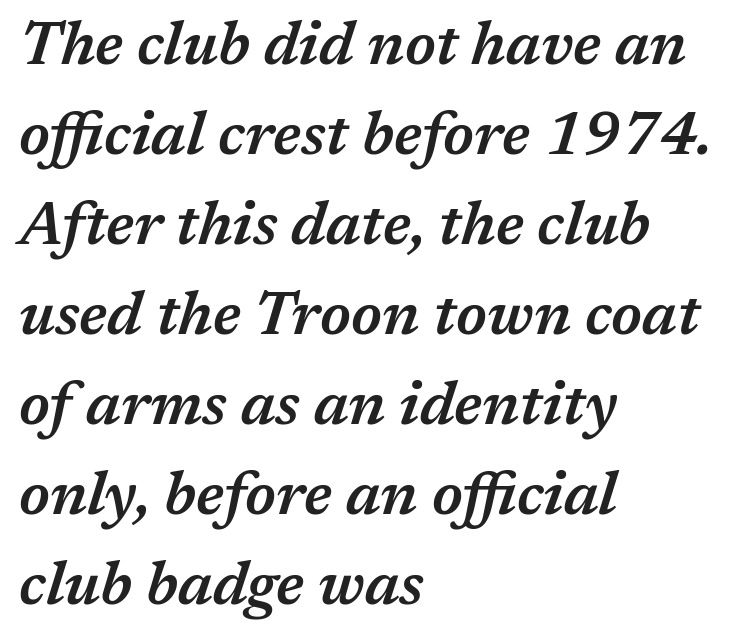
{"italic": "yes", "lean": "right", "slant_degrees": 17, "bold": "semi", "weight": "semibold", "width": "normal", "stroke_contrast": "medium", "x_height": "medium", "monospaced": "no", "underline": "no", "align": "left", "line_spacing": "normal", "line_spacing_ratio": 1.5, "letter_spacing": "normal", "letter_spacing_em": 0.0, "glyph_px": 60}
